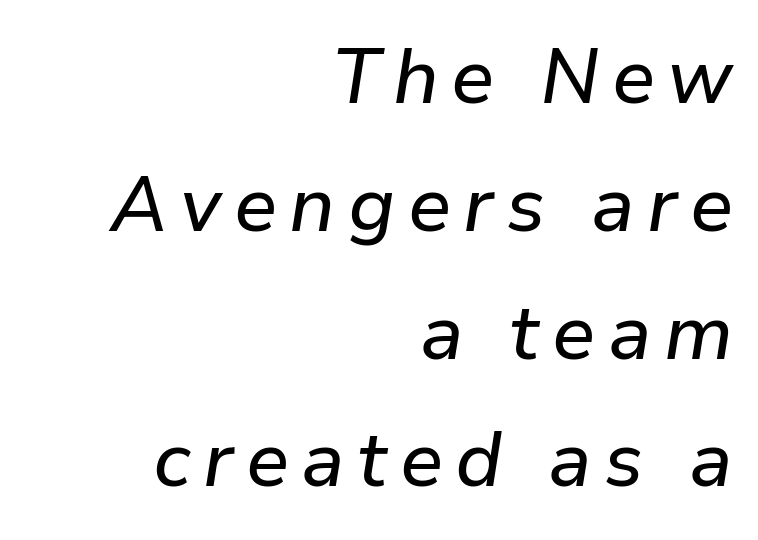
{"italic": "yes", "lean": "right", "slant_degrees": 9, "width": "normal", "stroke_contrast": "low", "x_height": "medium", "monospaced": "no", "underline": "no", "align": "right", "line_spacing": "normal", "line_spacing_ratio": 1.66, "glyph_px": 77}
